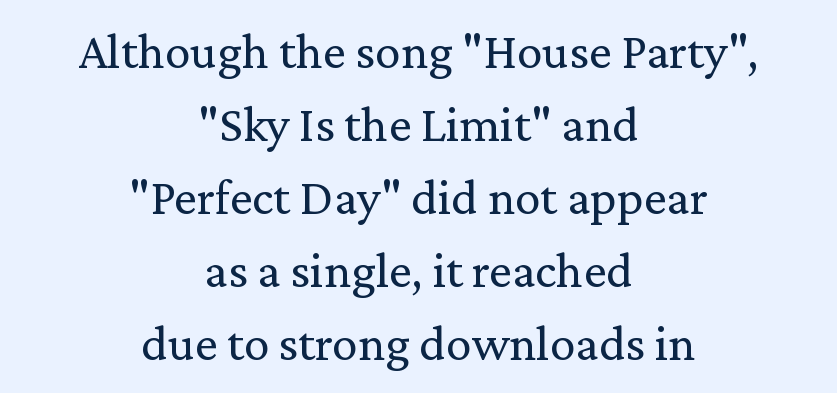
Q: Is the text bold? A: No.
Q: Is the text italic (slanted)? A: No, it is upright.
Q: Is the typeface a serif or a sans-serif typeface? A: Serif.
Q: Is the text underlined? A: No.
Q: How is the paragraph aligned? A: Centered.
Q: Is the spacing between letters normal or unusually wide? A: Normal.
Q: Is the spacing between lines tight, normal or loose? A: Normal.
Q: Width (condensed, normal, or wide)? A: Normal.
Q: Stroke contrast? A: Low.
Q: x-height? A: Medium.
Q: Monospaced? A: No.
